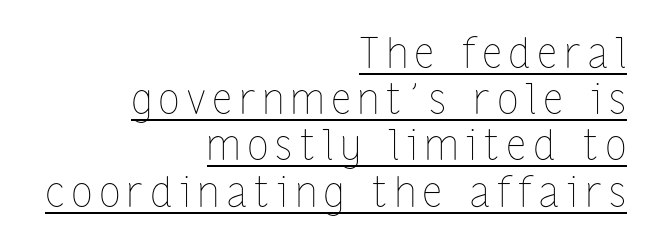
Q: Is the text bold? A: No.
Q: Is the text italic (slanted)? A: No, it is upright.
Q: Is the text underlined? A: Yes.
Q: How is the paragraph aligned? A: Right-aligned.
Q: Is the spacing between lines tight, normal or loose? A: Tight.
Q: Width (condensed, normal, or wide)? A: Condensed.
Q: Stroke contrast? A: Low.
Q: x-height? A: Medium.
Q: Monospaced? A: No.
